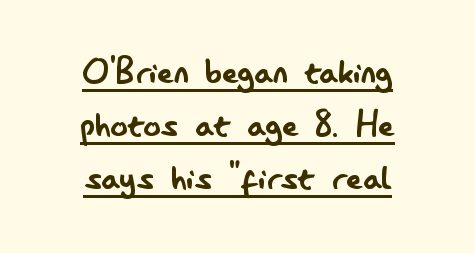
Q: Is the text bold? A: No.
Q: Is the text italic (slanted)? A: No, it is upright.
Q: Is the typeface a serif or a sans-serif typeface? A: Sans-serif.
Q: Is the text underlined? A: Yes.
Q: How is the paragraph aligned? A: Centered.
Q: Is the spacing between letters normal or unusually wide? A: Normal.
Q: Width (condensed, normal, or wide)? A: Condensed.
Q: Stroke contrast? A: Low.
Q: x-height? A: Small.
Q: Monospaced? A: No.
